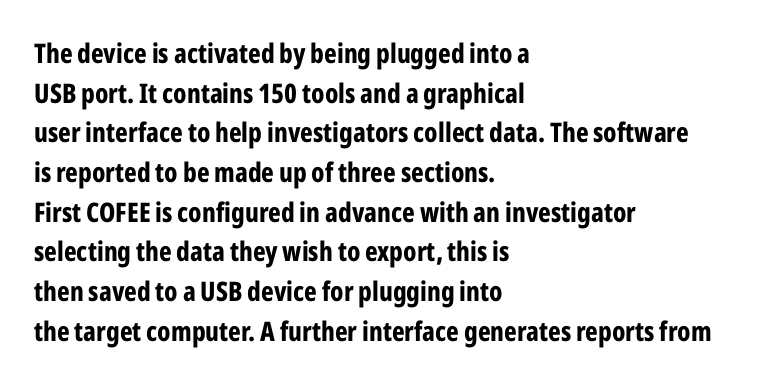
The image shows 27 px bold type, upright; set left-aligned, normal line spacing (1.47x), normal letter spacing, not underlined.
